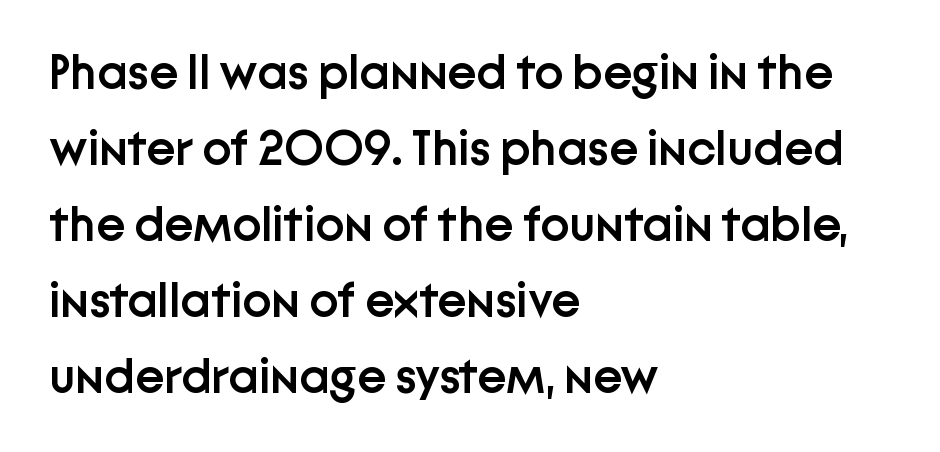
{"serif": "no", "italic": "no", "bold": "semi", "weight": "semibold", "width": "normal", "stroke_contrast": "low", "x_height": "medium", "monospaced": "no", "underline": "no", "align": "left", "line_spacing": "normal", "line_spacing_ratio": 1.55, "letter_spacing": "normal", "letter_spacing_em": 0.0, "glyph_px": 49}
